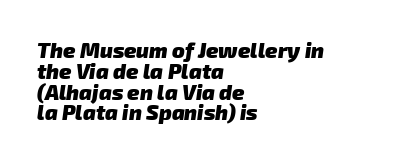
The rendering keeps characters at their native spacing. Tightly led — the rows are bunched. The setting favours the left margin, as ordinary paragraphs usually do. Only glyphs here, with clear space below each row.
